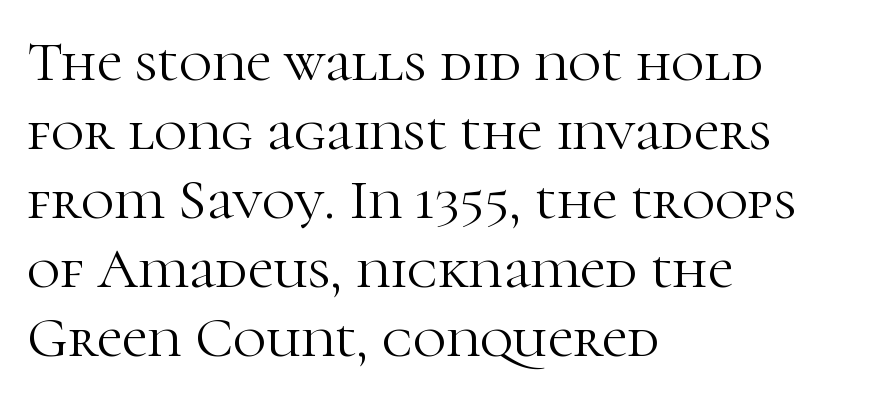
The letters advance in unequal steps, a hallmark of proportional type. Small tapered or slab feet sit at the stroke ends, so this counts as serif. Spacing between characters is what you'd get straight out of the box. Heaviness? Minimal to ordinary, like unemphasized prose. All the whitespace from short lines collects on the right.
